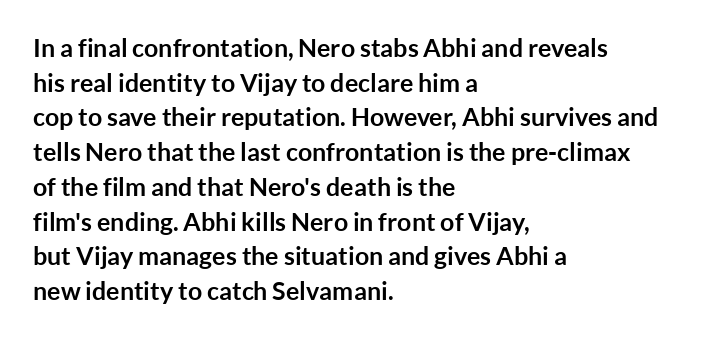
The image shows 25 px bold type, upright; set left-aligned, normal line spacing (1.39x), normal letter spacing, not underlined.
